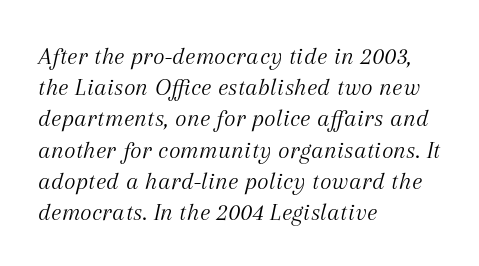
{"italic": "yes", "lean": "right", "slant_degrees": 12, "bold": "no", "underline": "no", "align": "left", "line_spacing": "normal", "line_spacing_ratio": 1.25, "letter_spacing": "normal", "letter_spacing_em": 0.0, "glyph_px": 25}
